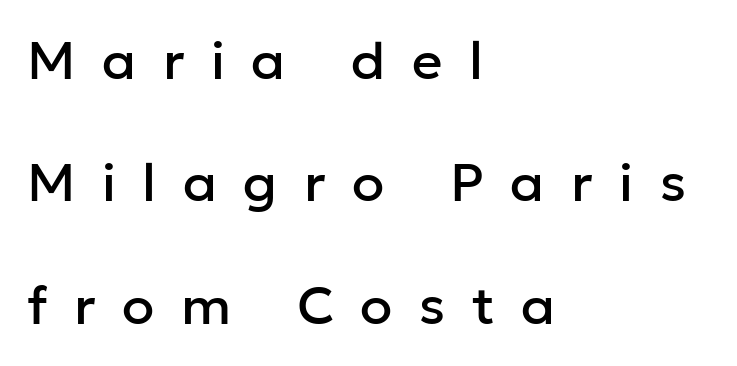
{"serif": "no", "italic": "no", "width": "normal", "stroke_contrast": "low", "x_height": "medium", "monospaced": "no", "underline": "no", "align": "left", "line_spacing": "loose", "line_spacing_ratio": 2.31, "letter_spacing": "wide", "letter_spacing_em": 0.5, "glyph_px": 53}
